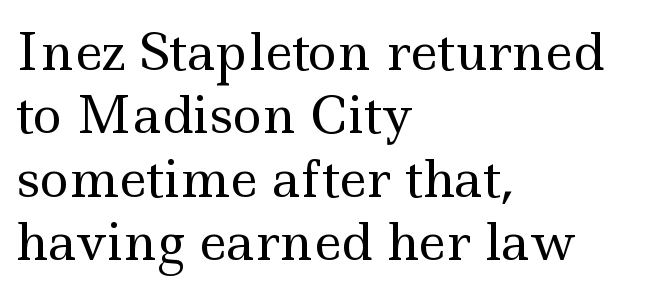
The vertical gap from one line to the next is medium. These glyphs show unthickened strokes, regular width or finer. The paragraph shown leans on its left margin. Unmarked baselines from the first word to the last.
